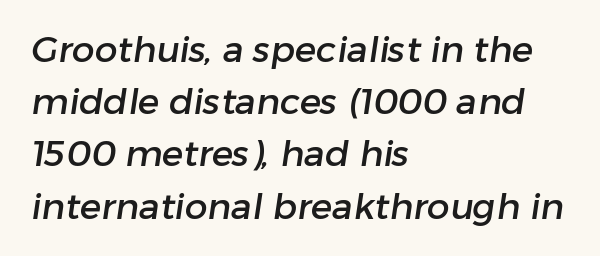
Q: Is the typeface a serif or a sans-serif typeface? A: Sans-serif.
Q: Is the text underlined? A: No.
Q: How is the paragraph aligned? A: Left-aligned.
Q: Is the spacing between letters normal or unusually wide? A: Normal.
Q: Is the spacing between lines tight, normal or loose? A: Normal.
Q: Width (condensed, normal, or wide)? A: Normal.
Q: Stroke contrast? A: Low.
Q: x-height? A: Medium.
Q: Monospaced? A: No.
